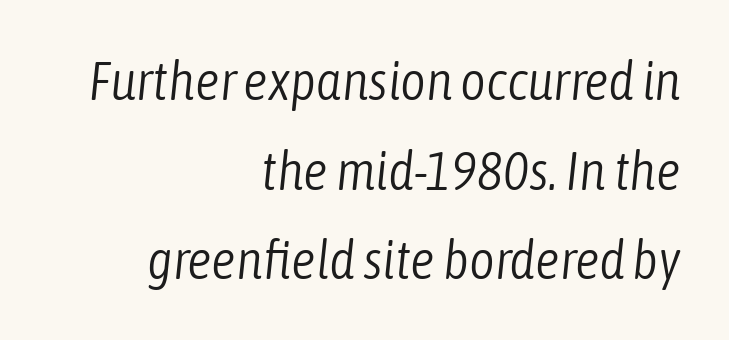
Q: Is the text bold? A: No.
Q: Is the text italic (slanted)? A: Yes, it leans right by about 6 degrees.
Q: Is the text underlined? A: No.
Q: How is the paragraph aligned? A: Right-aligned.
Q: Is the spacing between letters normal or unusually wide? A: Normal.
Q: Is the spacing between lines tight, normal or loose? A: Normal.
Q: Width (condensed, normal, or wide)? A: Condensed.
Q: Stroke contrast? A: Low.
Q: x-height? A: Medium.
Q: Monospaced? A: No.
